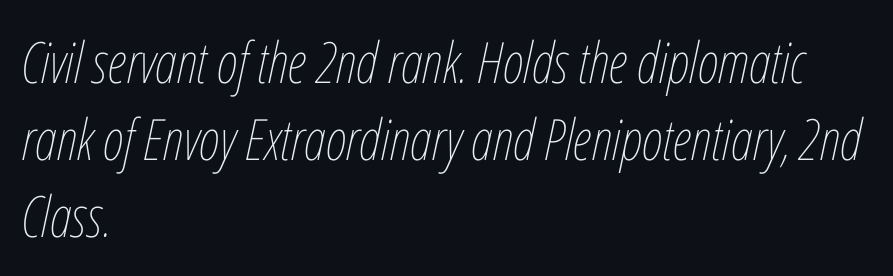
Q: Is the text bold? A: No.
Q: Is the text italic (slanted)? A: Yes, it leans right by about 12 degrees.
Q: Is the text underlined? A: No.
Q: How is the paragraph aligned? A: Left-aligned.
Q: Is the spacing between letters normal or unusually wide? A: Normal.
Q: Is the spacing between lines tight, normal or loose? A: Normal.
Q: Width (condensed, normal, or wide)? A: Condensed.
Q: Stroke contrast? A: Low.
Q: x-height? A: Medium.
Q: Monospaced? A: No.
